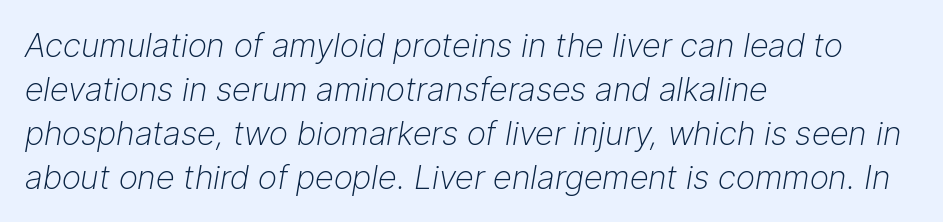
The image shows 33 px light type, italic (leaning right); set left-aligned, normal line spacing (1.33x), normal letter spacing, not underlined; low stroke contrast and a medium x-height.
